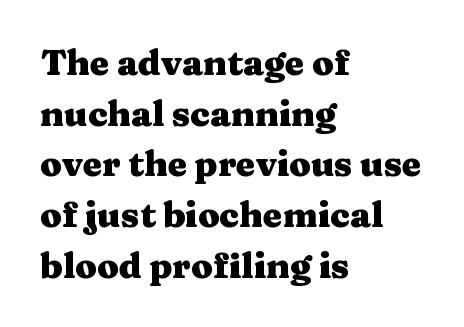
The image shows 35 px heavy, wide serif type, upright; set left-aligned, normal line spacing (1.45x), normal letter spacing, not underlined; medium stroke contrast and a medium x-height.
